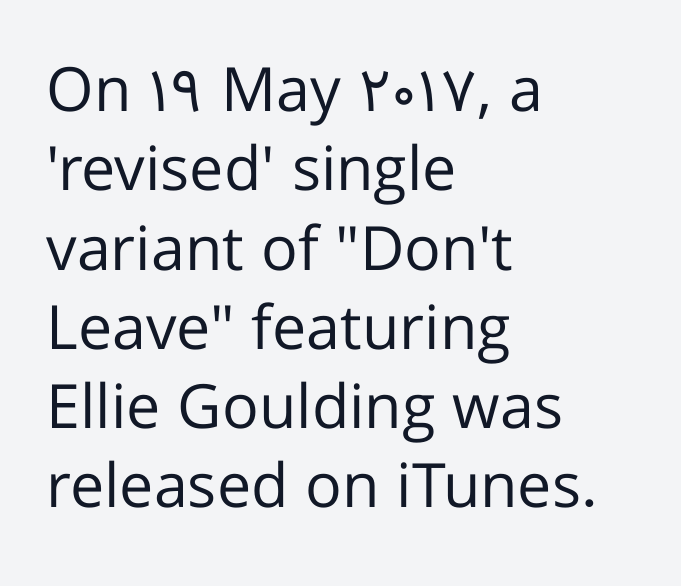
Q: Is the text bold? A: No.
Q: Is the text italic (slanted)? A: No, it is upright.
Q: Is the typeface a serif or a sans-serif typeface? A: Sans-serif.
Q: Is the text underlined? A: No.
Q: How is the paragraph aligned? A: Left-aligned.
Q: Is the spacing between letters normal or unusually wide? A: Normal.
Q: Is the spacing between lines tight, normal or loose? A: Normal.
Q: Width (condensed, normal, or wide)? A: Normal.
Q: Stroke contrast? A: Low.
Q: x-height? A: Medium.
Q: Monospaced? A: No.
